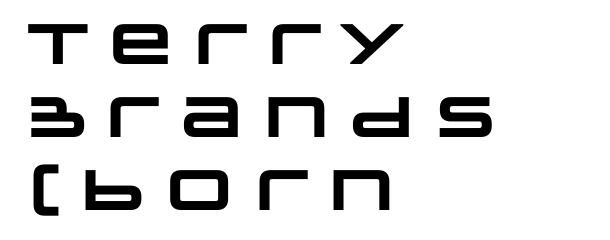
Q: Is the text bold? A: Yes.
Q: Is the typeface a serif or a sans-serif typeface? A: Sans-serif.
Q: Is the text underlined? A: No.
Q: How is the paragraph aligned? A: Left-aligned.
Q: Is the spacing between letters normal or unusually wide? A: Normal.
Q: Is the spacing between lines tight, normal or loose? A: Normal.
Q: Width (condensed, normal, or wide)? A: Wide.
Q: Stroke contrast? A: Low.
Q: x-height? A: Large.
Q: Monospaced? A: No.
